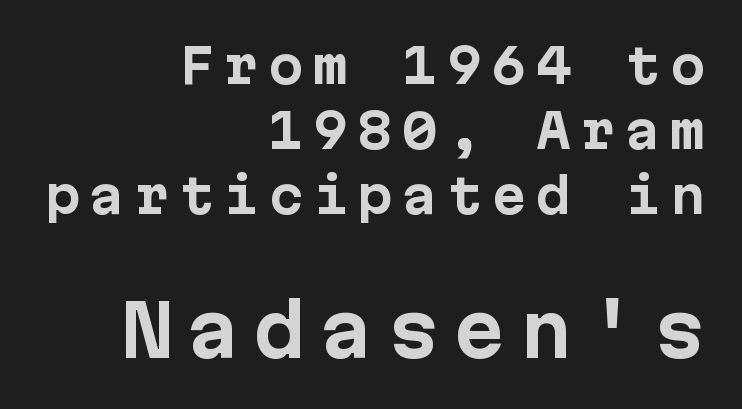
Q: Is the text bold? A: Yes.
Q: Is the text italic (slanted)? A: No, it is upright.
Q: Is the typeface a serif or a sans-serif typeface? A: Sans-serif.
Q: Is the text underlined? A: No.
Q: How is the paragraph aligned? A: Right-aligned.
Q: Is the spacing between letters normal or unusually wide? A: Unusually wide.
Q: Is the spacing between lines tight, normal or loose? A: Normal.
Q: Which block of text is set in a larger size, the first (top) or the second (bottom)? A: The second (bottom) one.
Q: Width (condensed, normal, or wide)? A: Normal.
Q: Stroke contrast? A: Low.
Q: x-height? A: Medium.
